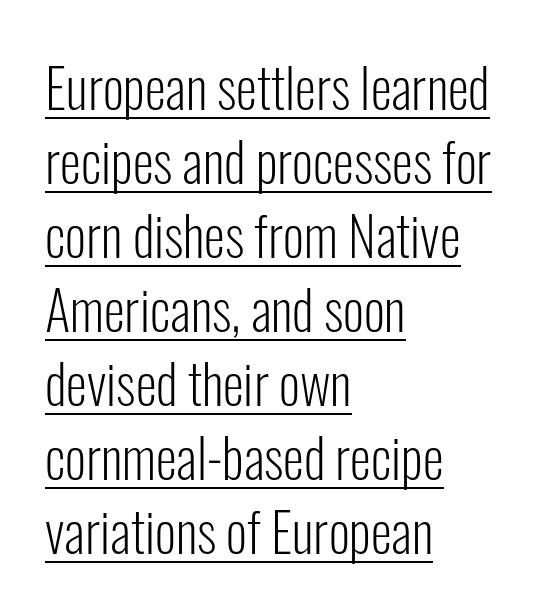
Q: Is the text bold? A: No.
Q: Is the text italic (slanted)? A: No, it is upright.
Q: Is the typeface a serif or a sans-serif typeface? A: Sans-serif.
Q: Is the text underlined? A: Yes.
Q: How is the paragraph aligned? A: Left-aligned.
Q: Is the spacing between letters normal or unusually wide? A: Normal.
Q: Is the spacing between lines tight, normal or loose? A: Normal.
Q: Width (condensed, normal, or wide)? A: Condensed.
Q: Stroke contrast? A: Low.
Q: x-height? A: Medium.
Q: Monospaced? A: No.
